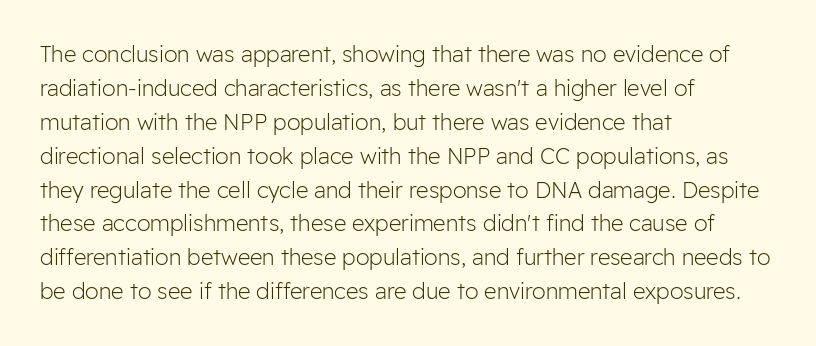
Q: Is the text bold? A: No.
Q: Is the text italic (slanted)? A: No, it is upright.
Q: Is the text underlined? A: No.
Q: How is the paragraph aligned? A: Left-aligned.
Q: Is the spacing between letters normal or unusually wide? A: Normal.
Q: Is the spacing between lines tight, normal or loose? A: Normal.
